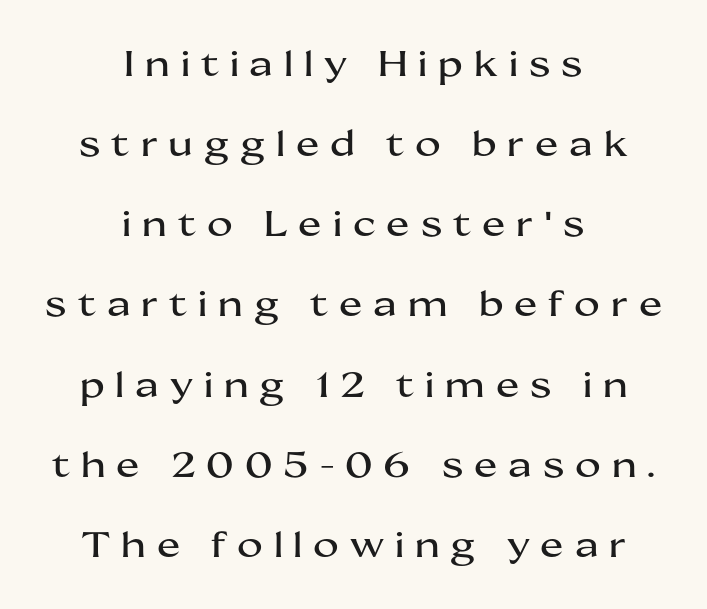
The image shows 35 px wide type, upright; set centered, loose line spacing (2.29x), unusually wide letter spacing (+0.31 em), not underlined; medium stroke contrast and a medium x-height.
